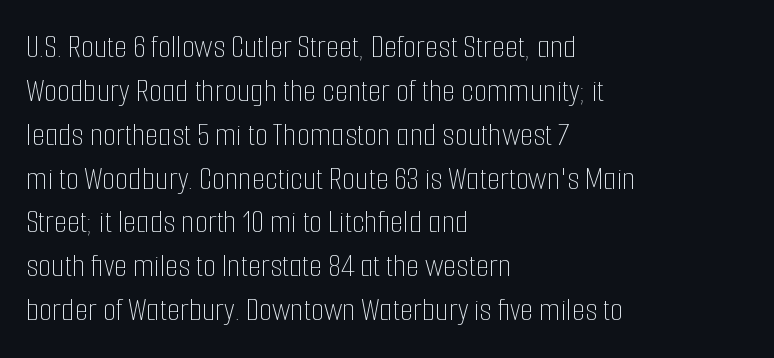
The typeface has the unassuming heft of standard copy or less. Descenders are the only things crossing below the line. Posture: straight, roman, zero tilt. Reading down the column, the eye jumps a familiar distance to each next line. Teacher's note: observe the even left margin — that is flush-left alignment. Looks like regular typesetting: each glyph gets only the width it needs.
